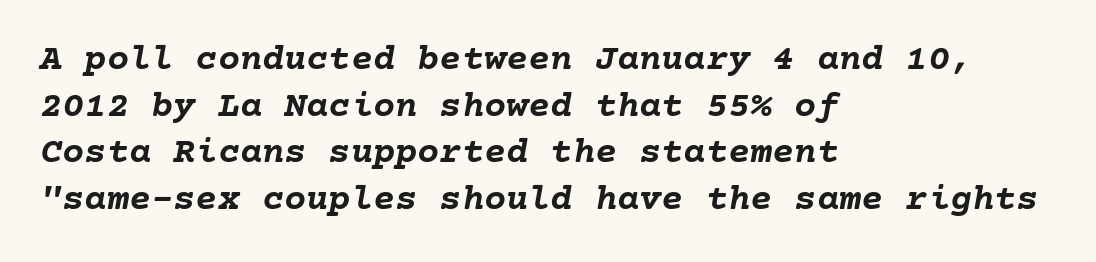
The image shows 37 px semibold type, italic (leaning right); set left-aligned, normal line spacing (1.26x), normal letter spacing, not underlined; low stroke contrast and a medium x-height.
